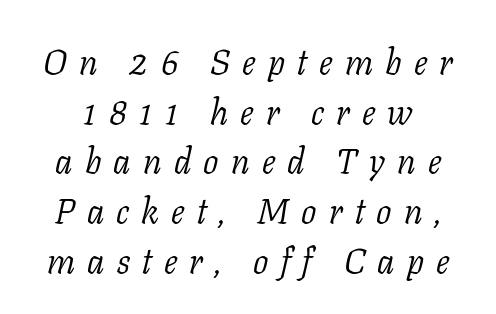
Rows of type keep a routine distance in the vertical direction. Serif or sans? Serif — the stroke terminals have little feet. Is the type heavy? It reads as light-to-regular instead. Compared with ordinary roman type, these characters are visibly tilted.
